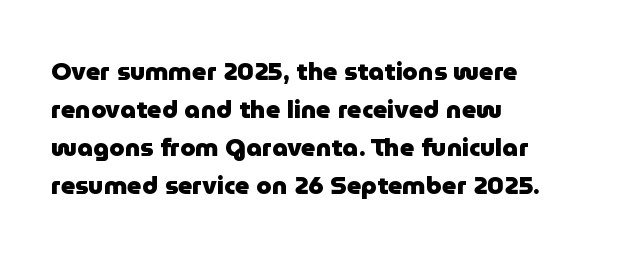
{"italic": "no", "bold": "yes", "underline": "no", "align": "left", "line_spacing": "normal", "line_spacing_ratio": 1.52, "letter_spacing": "normal", "letter_spacing_em": 0.0, "glyph_px": 25}
